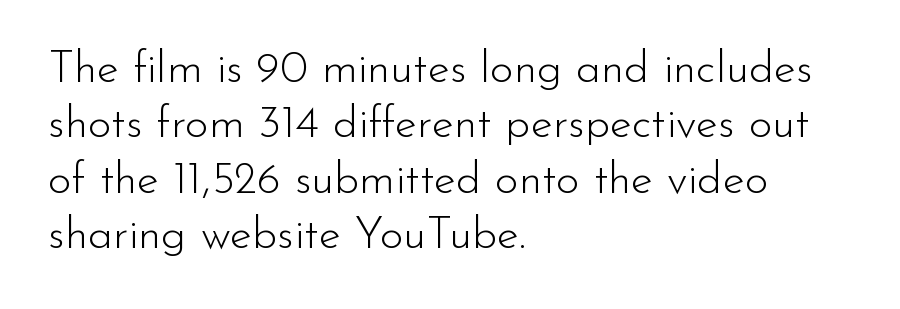
Q: Is the text bold? A: No.
Q: Is the text italic (slanted)? A: No, it is upright.
Q: Is the typeface a serif or a sans-serif typeface? A: Sans-serif.
Q: Is the text underlined? A: No.
Q: How is the paragraph aligned? A: Left-aligned.
Q: Is the spacing between letters normal or unusually wide? A: Normal.
Q: Width (condensed, normal, or wide)? A: Normal.
Q: Stroke contrast? A: Low.
Q: x-height? A: Small.
Q: Monospaced? A: No.
